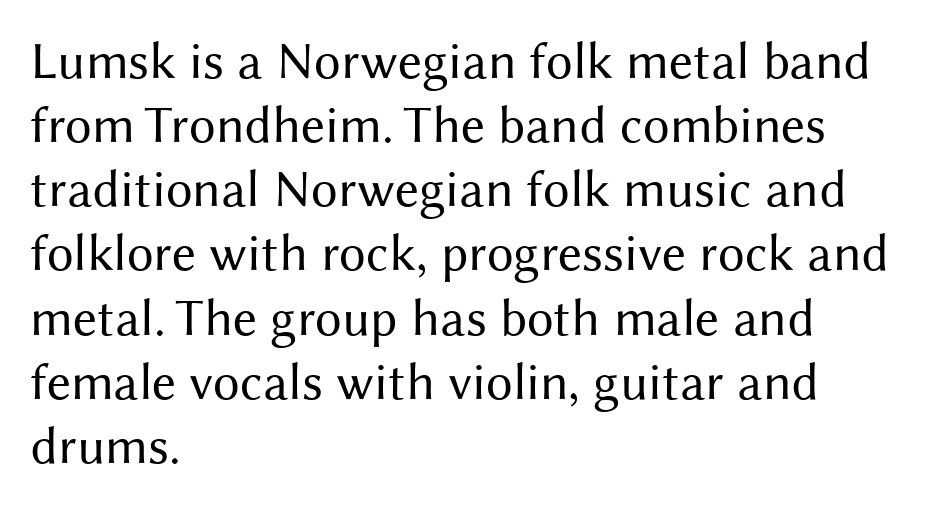
The image shows 53 px regular-weight sans-serif type, upright; set left-aligned, line spacing 1.21x, normal letter spacing, not underlined; medium stroke contrast and a medium x-height.
